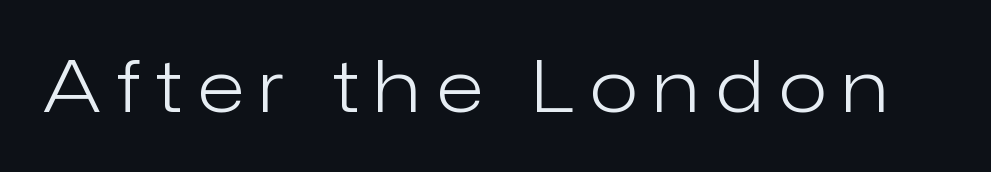
Descenders are the only things crossing below the line. Think of a printed novel: that variable character pitch is what you see here. Ink coverage per letter is moderate at most. A typesetter would mark this as roman, not italic. Honestly, the letter spacing is so wide it's the main thing you notice.
